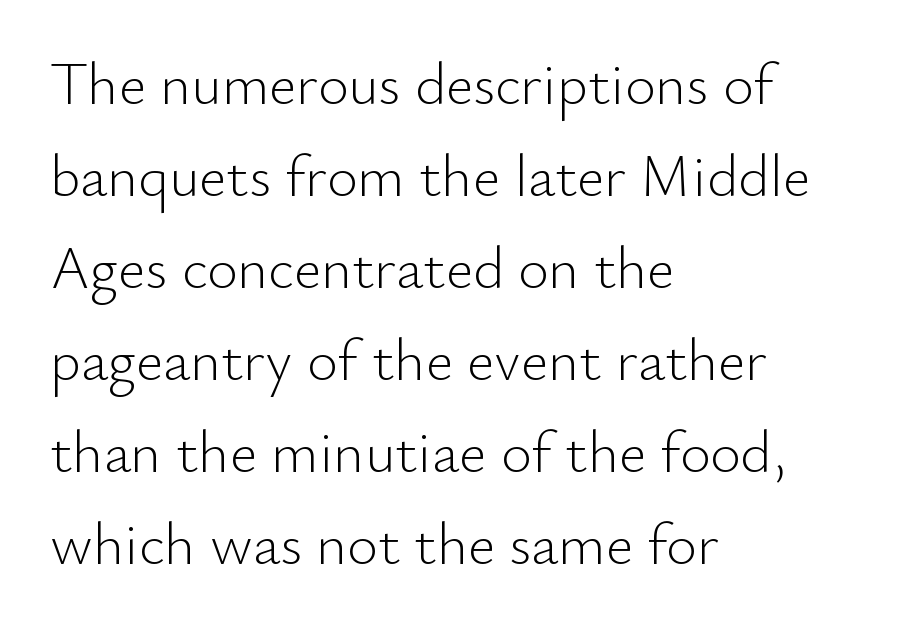
{"serif": "no", "italic": "no", "bold": "no", "weight": "light", "width": "normal", "stroke_contrast": "low", "x_height": "small", "monospaced": "no", "underline": "no", "align": "left", "line_spacing": "normal", "line_spacing_ratio": 1.56, "letter_spacing": "normal", "letter_spacing_em": 0.0, "glyph_px": 59}
